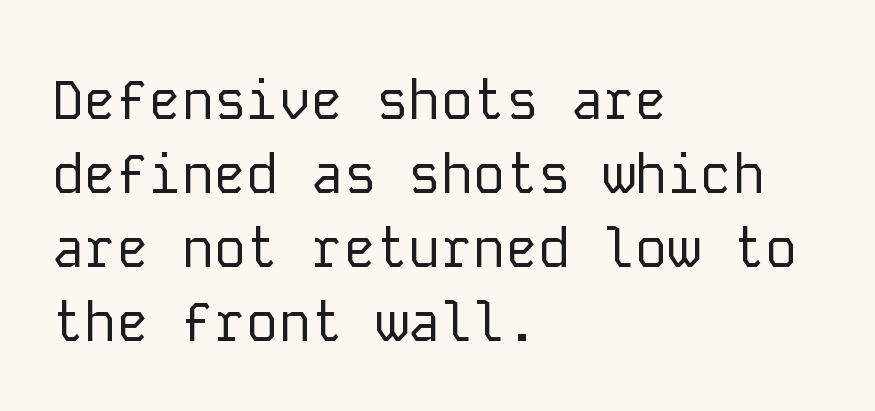
Q: Is the text bold? A: No.
Q: Is the text italic (slanted)? A: No, it is upright.
Q: Is the typeface a serif or a sans-serif typeface? A: Sans-serif.
Q: Is the text underlined? A: No.
Q: How is the paragraph aligned? A: Left-aligned.
Q: Is the spacing between letters normal or unusually wide? A: Normal.
Q: Is the spacing between lines tight, normal or loose? A: Normal.
Q: Width (condensed, normal, or wide)? A: Normal.
Q: Stroke contrast? A: Low.
Q: x-height? A: Medium.
Q: Monospaced? A: Yes.
